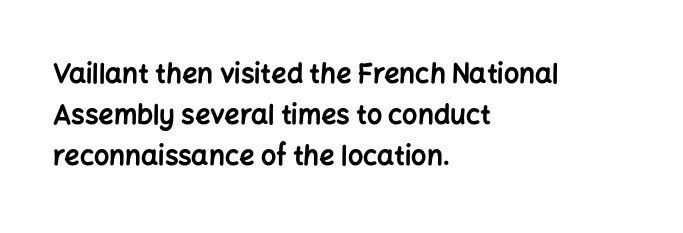
This is the regular roman posture of the typeface. Regarding leading, the lines here are spaced in the standard way. Heft: maximum for text — a bold. The specimen omits any rule beneath the text block's lines.
